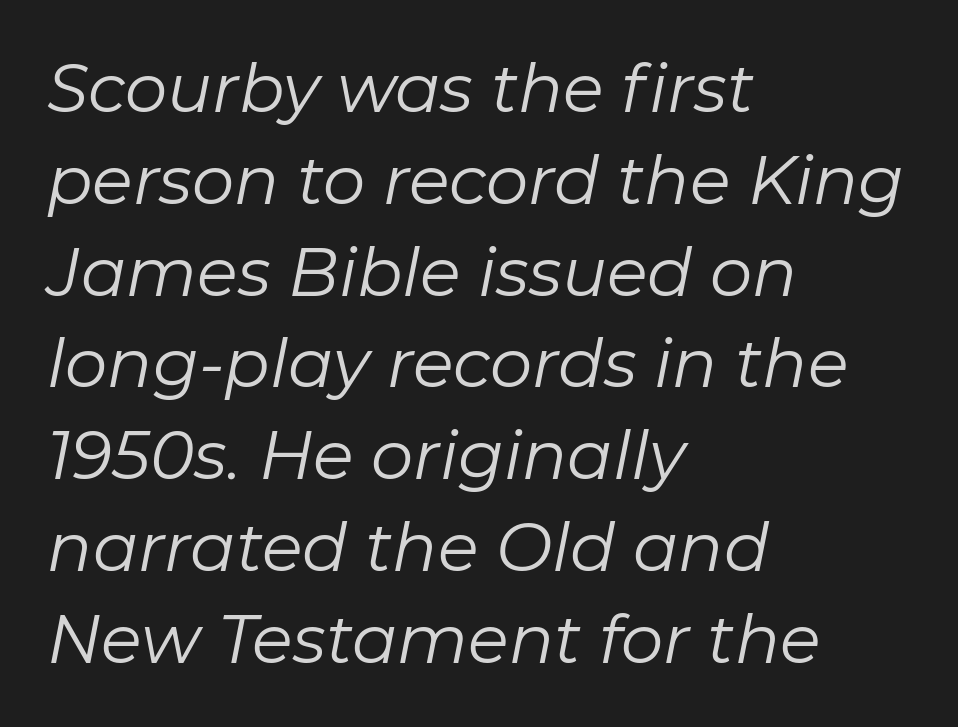
Weight: regular or lighter. Here the glyphs are tracked normally, forming tight word shapes. Each row of text sits above clean, open space. Quick note: interline space is typical. You could not count columns in this text — the font is proportionally spaced. These lines are set flush left with a ragged right edge.
